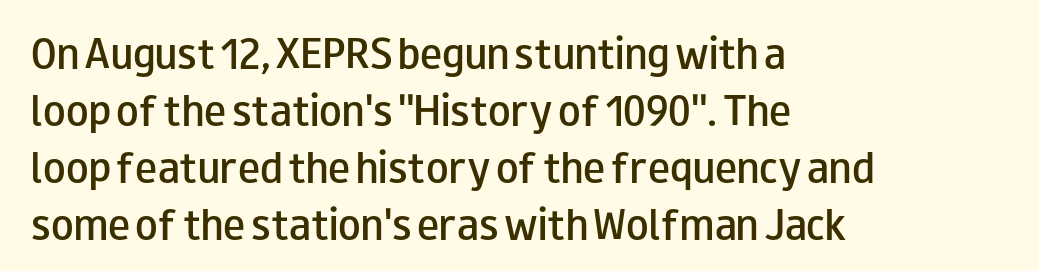
The image shows 37 px semibold, wide sans-serif type, upright; set left-aligned, normal line spacing (1.54x), normal letter spacing, not underlined; low stroke contrast and a small x-height.
